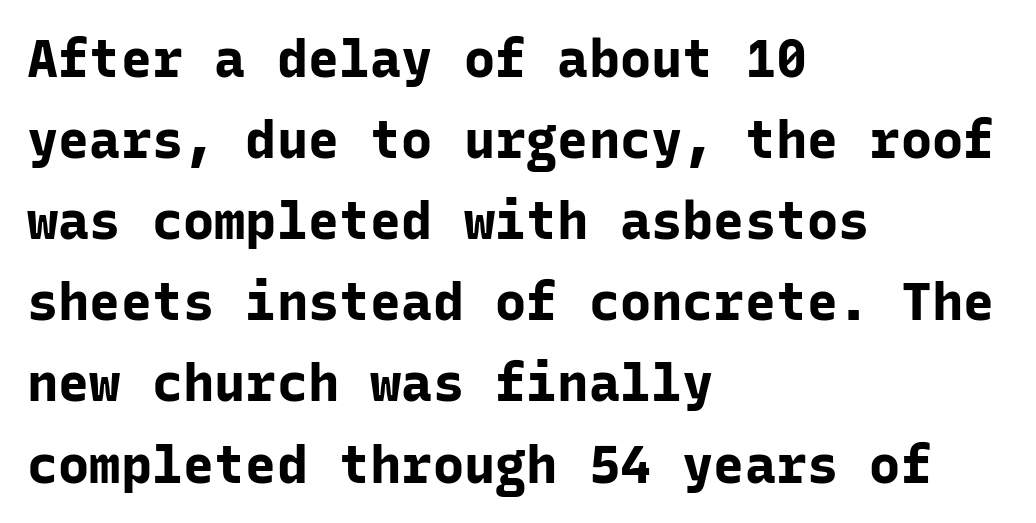
{"serif": "no", "italic": "no", "bold": "yes", "weight": "bold", "width": "normal", "stroke_contrast": "low", "x_height": "medium", "monospaced": "yes", "underline": "no", "align": "left", "line_spacing": "normal", "line_spacing_ratio": 1.56, "letter_spacing": "normal", "letter_spacing_em": 0.0, "glyph_px": 52}
